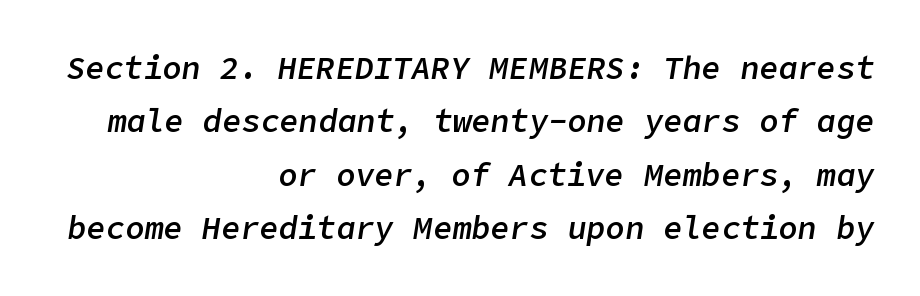
The baseline area is clear. A typesetter would mark this as italic. The space between consecutive lines is moderate. The type is set solid horizontally, with unmodified tracking. The characters look somewhat weighty, a semibold short of true bold. Reading down the block, your eye finds every line finishing at a fixed right position.
